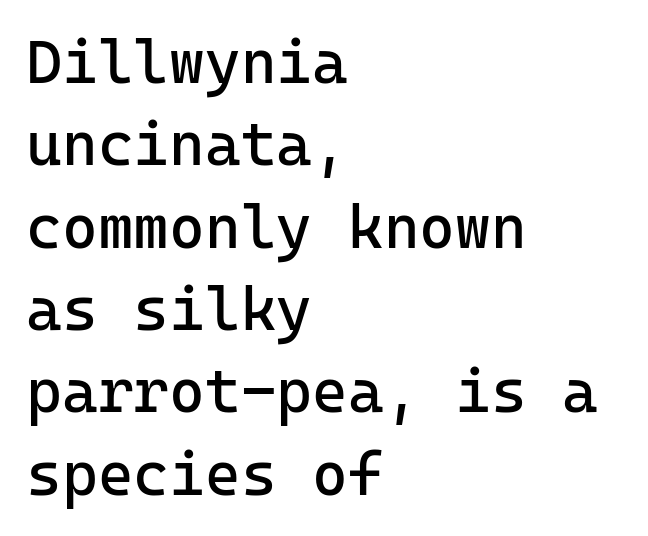
{"serif": "no", "italic": "no", "bold": "no", "weight": "regular", "width": "normal", "stroke_contrast": "low", "x_height": "medium", "underline": "no", "align": "left", "line_spacing": "normal", "line_spacing_ratio": 1.35, "letter_spacing": "normal", "letter_spacing_em": 0.0, "glyph_px": 61}
